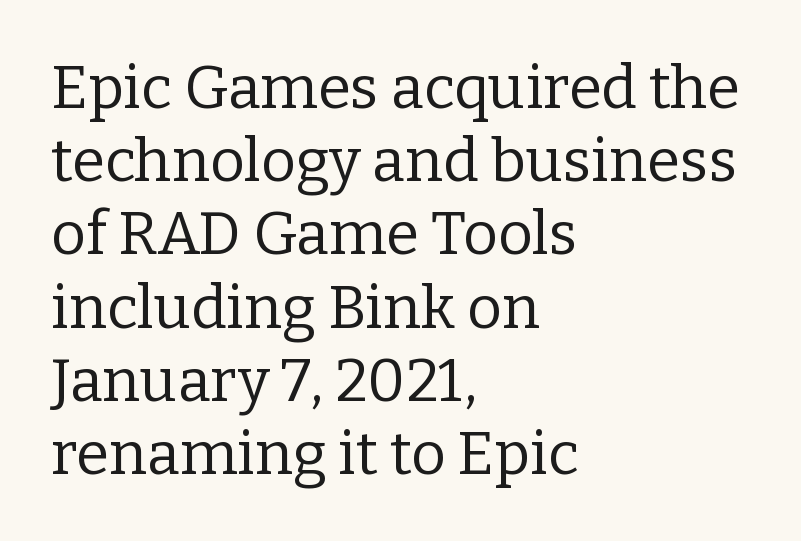
{"serif": "yes", "italic": "no", "bold": "no", "weight": "regular", "width": "normal", "stroke_contrast": "low", "x_height": "medium", "monospaced": "no", "underline": "no", "align": "left", "line_spacing_ratio": 1.22, "letter_spacing": "normal", "letter_spacing_em": 0.0, "glyph_px": 60}
